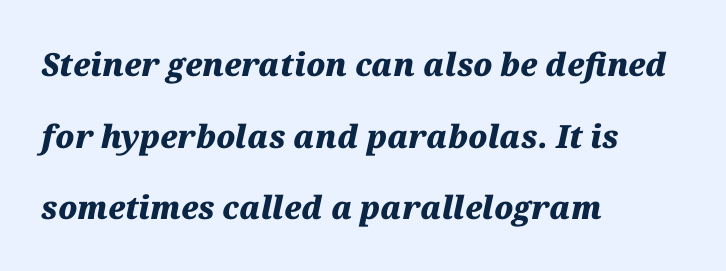
{"italic": "yes", "lean": "right", "slant_degrees": 12, "bold": "yes", "weight": "heavy", "width": "normal", "stroke_contrast": "medium", "x_height": "medium", "monospaced": "no", "underline": "no", "align": "left", "line_spacing": "loose", "line_spacing_ratio": 2.24, "letter_spacing": "normal", "letter_spacing_em": 0.0, "glyph_px": 32}
